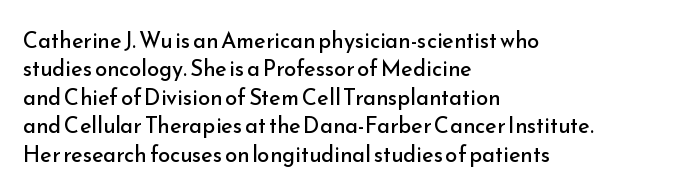
The image shows 22 px text type, upright; set left-aligned, normal line spacing (1.29x), normal letter spacing, not underlined.
